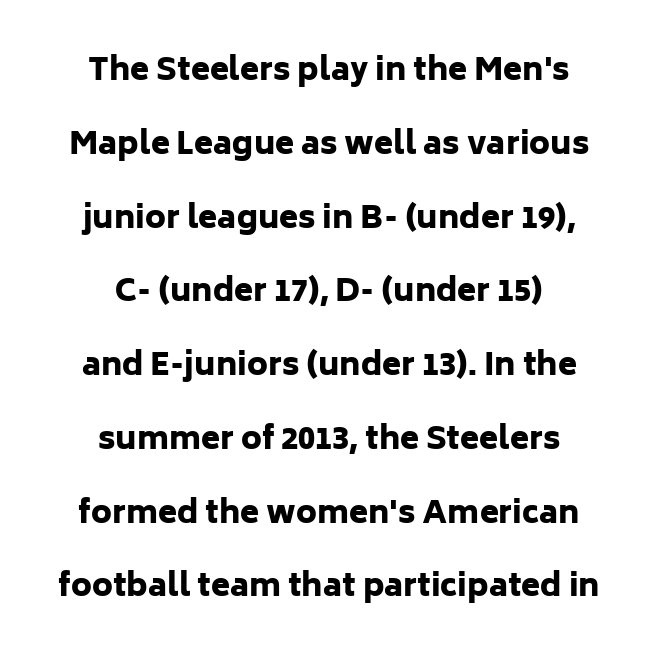
The image shows 31 px heavy sans-serif type, upright; set centered, loose line spacing (2.38x), normal letter spacing, not underlined; low stroke contrast and a medium x-height.
